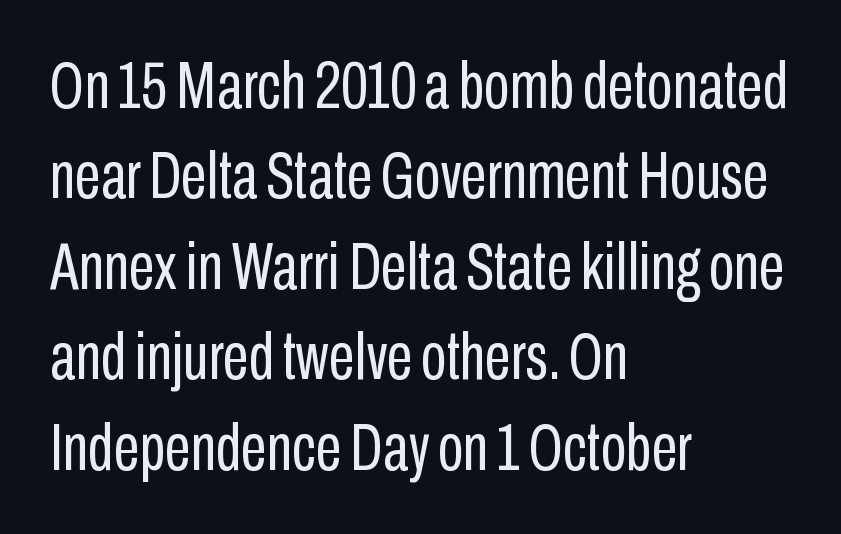
Left-aligned paragraph, ragged on the right. In terms of posture, this sample is upright. The designer left line spacing at the default. The passage shown is not underscored anywhere. Think of a printed novel: that variable character pitch is what you see here. Font category for this specimen: sans-serif.
